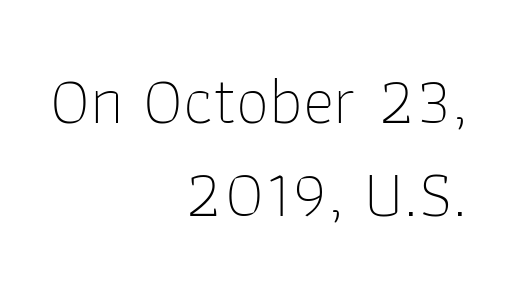
Right-aligned paragraph, ragged on the left. Lines of text with bare space underneath. Successive baselines arrive at the customary interval. The font family rendered here belongs to the sans-serif group.
